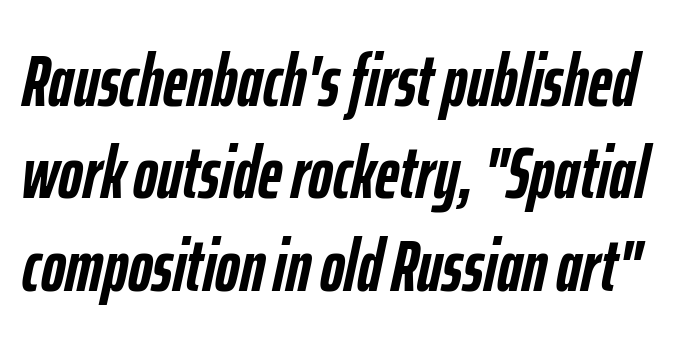
Does the lettering tilt? It does — this is italic. Inter-character spacing is left at the font's built-in metrics. Type without underlining. This block has exactly the height ordinary leading produces. The letters advance in unequal steps, a hallmark of proportional type.
